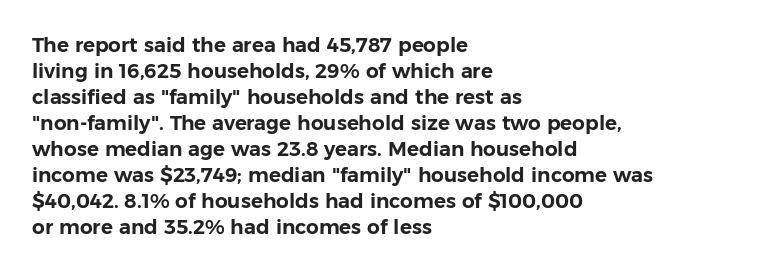
Q: Is the text italic (slanted)? A: No, it is upright.
Q: Is the text underlined? A: No.
Q: How is the paragraph aligned? A: Left-aligned.
Q: Is the spacing between letters normal or unusually wide? A: Normal.
Q: Is the spacing between lines tight, normal or loose? A: Normal.
